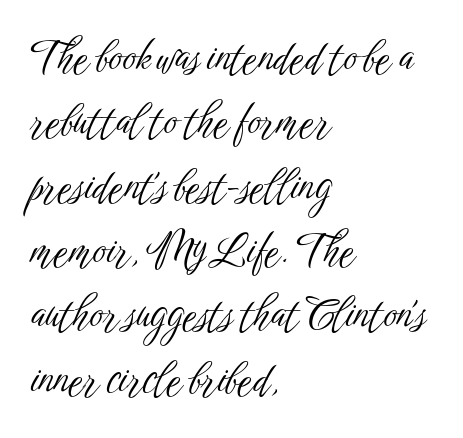
{"serif": "no", "bold": "no", "weight": "light", "width": "condensed", "stroke_contrast": "low", "x_height": "medium", "monospaced": "no", "underline": "no", "align": "left", "line_spacing": "normal", "line_spacing_ratio": 1.57, "letter_spacing": "normal", "letter_spacing_em": 0.0, "glyph_px": 41}
